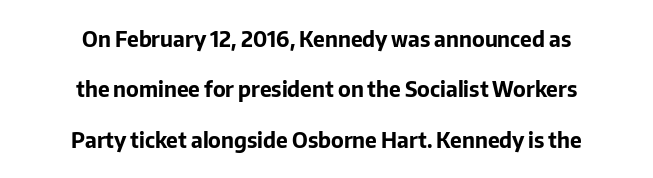
The image shows 21 px bold type, upright; set centered, loose line spacing (2.4x), normal letter spacing, not underlined.
